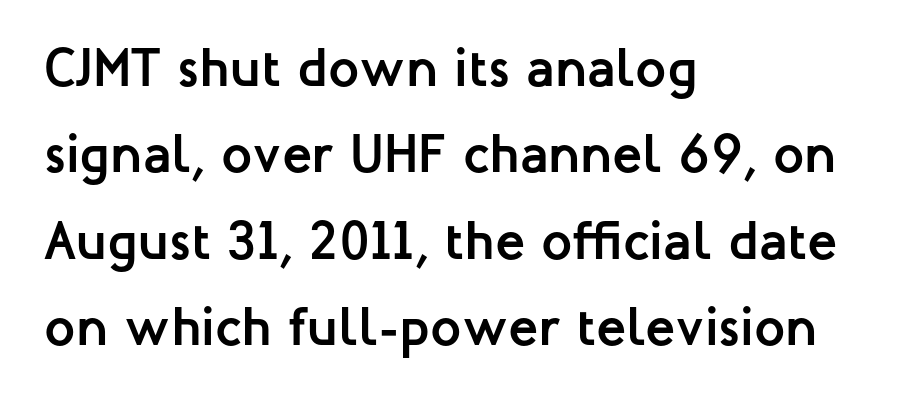
The image shows 55 px semibold sans-serif type, upright; set left-aligned, normal line spacing (1.57x), normal letter spacing, not underlined; low stroke contrast and a medium x-height.
